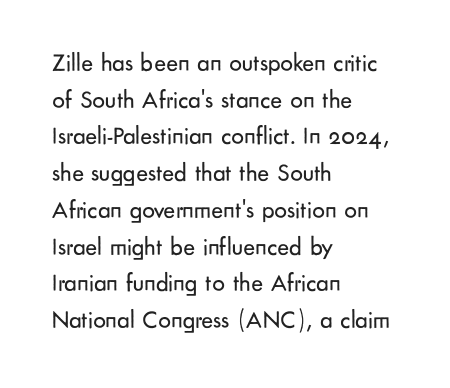
The image shows 25 px text type, upright; set left-aligned, normal line spacing (1.47x), normal letter spacing, not underlined.
